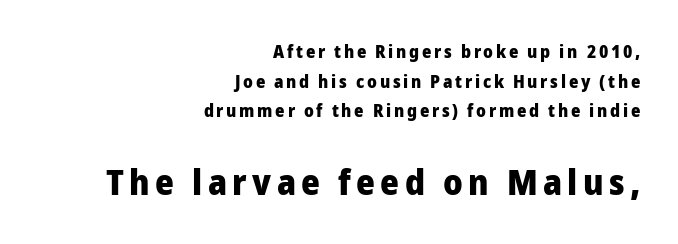
Q: Is the text bold? A: Yes.
Q: Is the text italic (slanted)? A: No, it is upright.
Q: Is the typeface a serif or a sans-serif typeface? A: Sans-serif.
Q: Is the text underlined? A: No.
Q: How is the paragraph aligned? A: Right-aligned.
Q: Is the spacing between lines tight, normal or loose? A: Normal.
Q: Which block of text is set in a larger size, the first (top) or the second (bottom)? A: The second (bottom) one.
Q: Width (condensed, normal, or wide)? A: Normal.
Q: Stroke contrast? A: Low.
Q: x-height? A: Medium.
Q: Monospaced? A: No.
